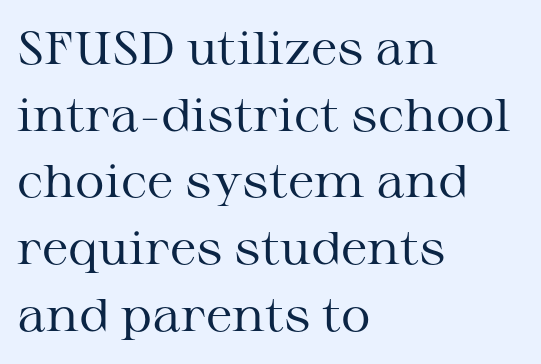
Beneath every word, the page is bare. This rendering uses left alignment, leaving the right contour irregular. This is serif lettering, the kind often seen in printed books. Tracking here is standard; glyphs follow each other at the usual distance.
